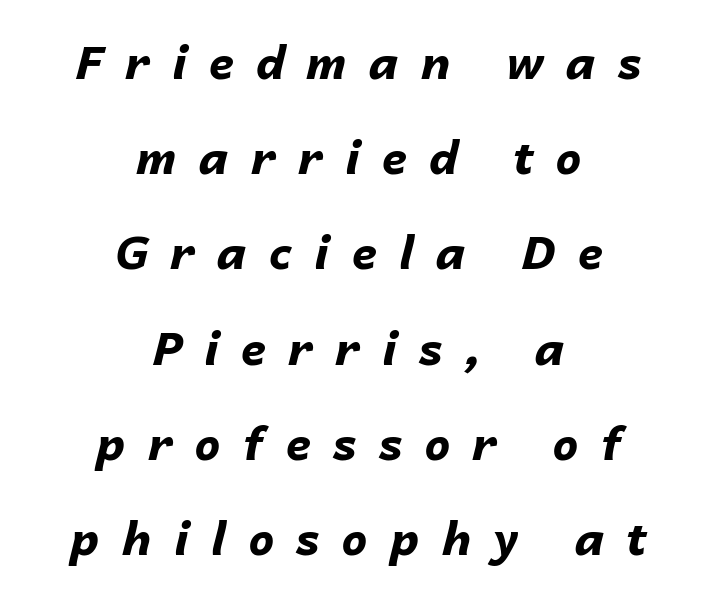
The glyphs are unaccompanied by any horizontal stroke below them. The text block is weighted toward neither margin, spreading evenly from the middle. Airy leading. Yep, that's italic — everything's leaning.
